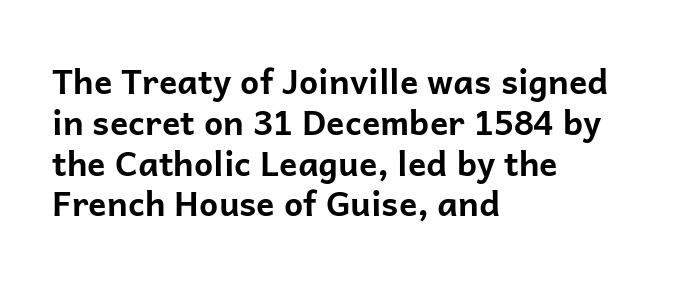
Q: Is the text bold? A: Yes.
Q: Is the text italic (slanted)? A: No, it is upright.
Q: Is the typeface a serif or a sans-serif typeface? A: Sans-serif.
Q: Is the text underlined? A: No.
Q: How is the paragraph aligned? A: Left-aligned.
Q: Is the spacing between letters normal or unusually wide? A: Normal.
Q: Width (condensed, normal, or wide)? A: Normal.
Q: Stroke contrast? A: Low.
Q: x-height? A: Medium.
Q: Monospaced? A: No.
